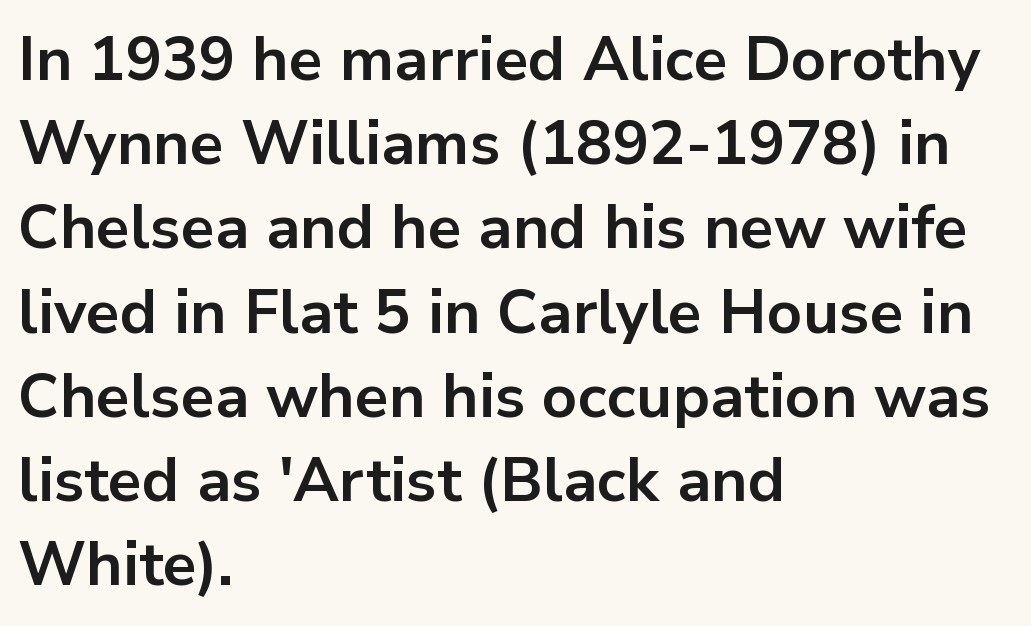
{"serif": "no", "italic": "no", "bold": "yes", "weight": "bold", "width": "normal", "stroke_contrast": "low", "x_height": "medium", "monospaced": "no", "underline": "no", "align": "left", "line_spacing": "normal", "line_spacing_ratio": 1.38, "letter_spacing": "normal", "letter_spacing_em": 0.0, "glyph_px": 61}
